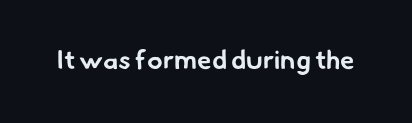
{"bold": "yes", "underline": "no", "letter_spacing": "normal", "letter_spacing_em": 0.0, "glyph_px": 26}
